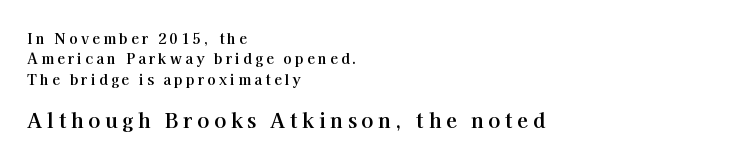
{"italic": "no", "bold": "yes", "underline": "no", "align": "left", "line_spacing": "normal", "line_spacing_ratio": 1.46, "letter_spacing": "wide", "letter_spacing_em": 0.23, "larger_block": "second", "size_ratio": 1.43, "glyph_px": 20}
